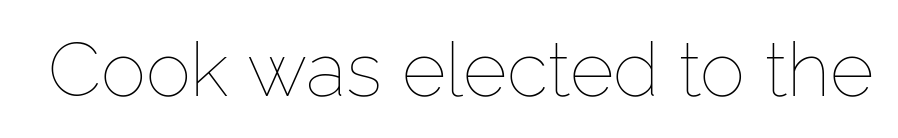
{"italic": "no", "bold": "no", "weight": "thin", "width": "normal", "stroke_contrast": "low", "x_height": "medium", "monospaced": "no", "underline": "no", "letter_spacing": "normal", "letter_spacing_em": 0.0, "glyph_px": 76}
